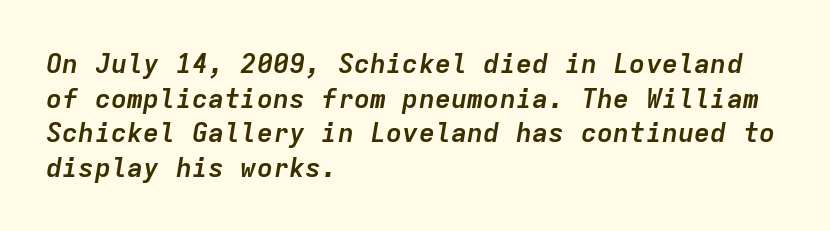
The image shows 27 px bold type, italic (leaning right); set left-aligned, normal line spacing (1.28x), normal letter spacing, not underlined.
